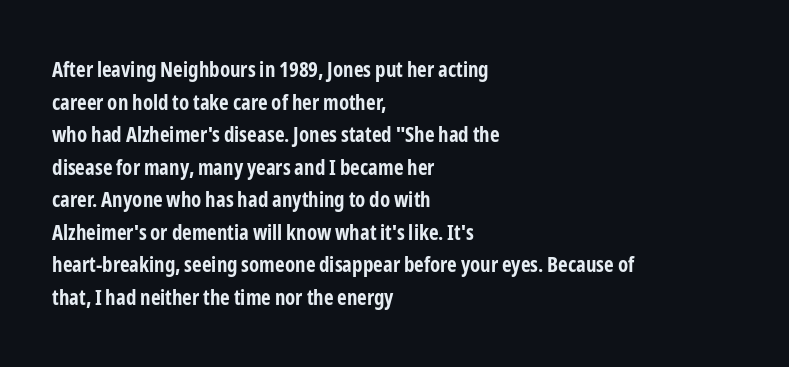
Q: Is the text bold? A: Yes.
Q: Is the text italic (slanted)? A: No, it is upright.
Q: Is the text underlined? A: No.
Q: How is the paragraph aligned? A: Left-aligned.
Q: Is the spacing between letters normal or unusually wide? A: Normal.
Q: Is the spacing between lines tight, normal or loose? A: Normal.
